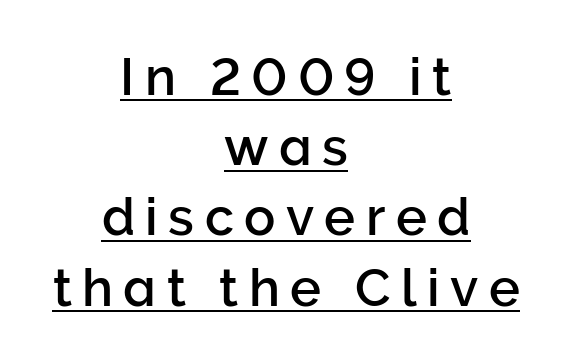
Compared with typical paragraphs, the rows here are spaced about the same. Inter-character spacing is expanded well beyond the font's built-in metrics. The letters stand upright; this is a roman face. The face used here is a sans, in the tradition of grotesques and geometrics.
